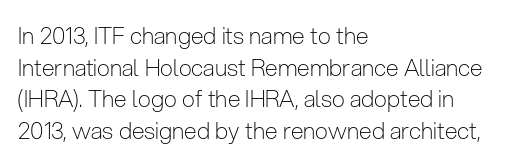
The strokes are not fattened; the text isn't bold. Beneath every word, the page is bare. Every row of glyphs begins at an identical x-position on the left. In terms of posture, this sample is upright.
